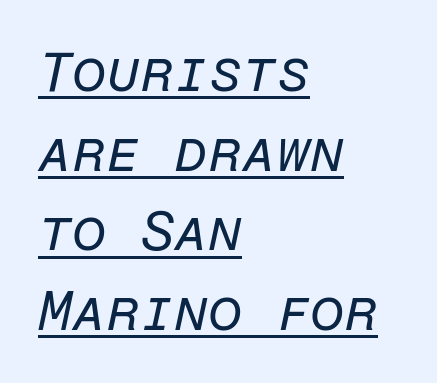
{"italic": "yes", "lean": "right", "slant_degrees": 12, "bold": "no", "weight": "regular", "width": "normal", "stroke_contrast": "low", "x_height": "medium", "monospaced": "yes", "underline": "yes", "align": "left", "line_spacing": "normal", "line_spacing_ratio": 1.45, "letter_spacing": "normal", "letter_spacing_em": 0.0, "glyph_px": 55}
